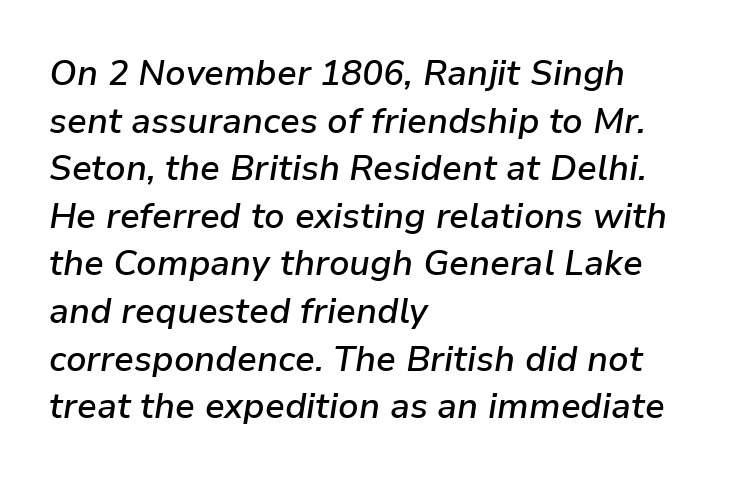
Q: Is the text bold? A: Semi-bold.
Q: Is the text italic (slanted)? A: Yes, it leans right by about 9 degrees.
Q: Is the text underlined? A: No.
Q: How is the paragraph aligned? A: Left-aligned.
Q: Is the spacing between letters normal or unusually wide? A: Normal.
Q: Is the spacing between lines tight, normal or loose? A: Normal.
Q: Width (condensed, normal, or wide)? A: Normal.
Q: Stroke contrast? A: Low.
Q: x-height? A: Medium.
Q: Monospaced? A: No.
